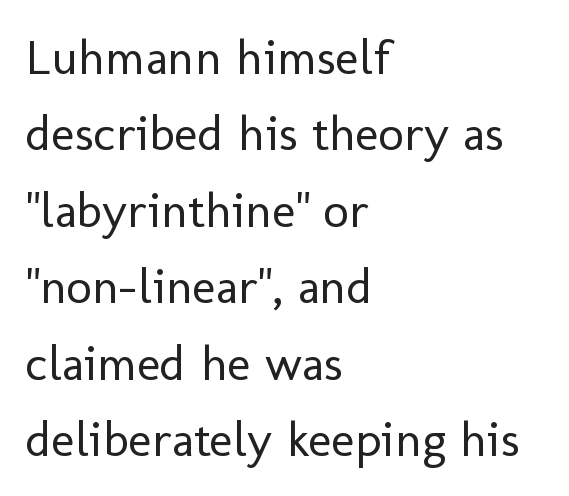
{"serif": "no", "italic": "no", "bold": "no", "weight": "regular", "width": "normal", "stroke_contrast": "low", "x_height": "medium", "monospaced": "no", "underline": "no", "align": "left", "line_spacing": "normal", "line_spacing_ratio": 1.53, "letter_spacing": "normal", "letter_spacing_em": 0.0, "glyph_px": 50}
